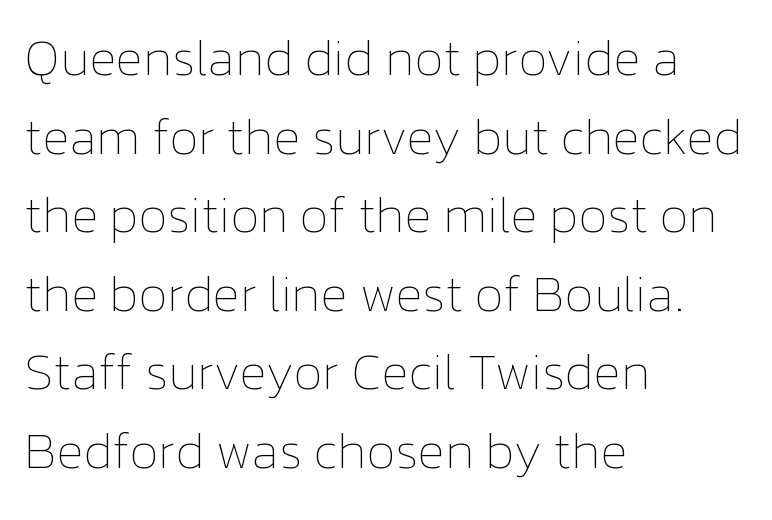
{"italic": "no", "bold": "no", "weight": "thin", "width": "normal", "stroke_contrast": "low", "x_height": "medium", "monospaced": "no", "underline": "no", "align": "left", "line_spacing": "normal", "line_spacing_ratio": 1.54, "letter_spacing": "normal", "letter_spacing_em": 0.0, "glyph_px": 51}
